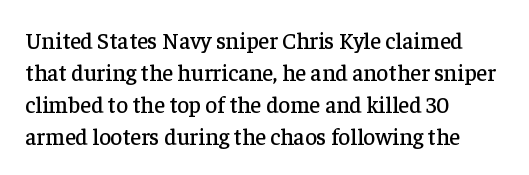
The image shows 23 px text type, upright; set left-aligned, normal line spacing (1.39x), normal letter spacing, not underlined.
